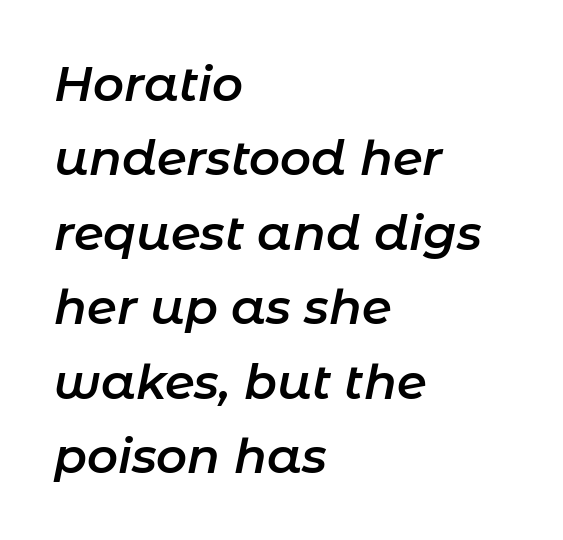
The image shows 48 px semibold type, italic (leaning right); set left-aligned, normal line spacing (1.55x), normal letter spacing, not underlined; low stroke contrast and a medium x-height.
